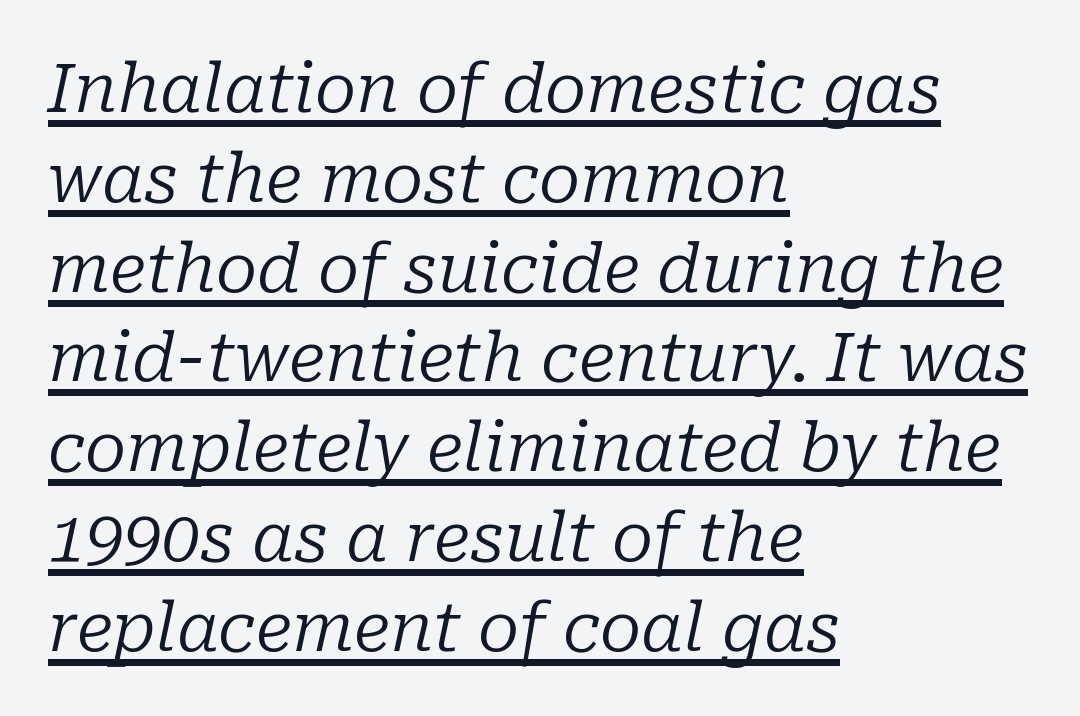
The image shows 68 px regular-weight serif type, italic (leaning right); set left-aligned, normal line spacing (1.32x), normal letter spacing, underlined; low stroke contrast and a medium x-height.
